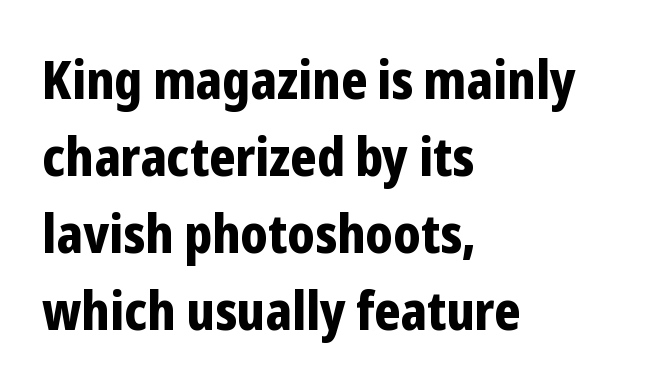
{"serif": "no", "italic": "no", "bold": "yes", "weight": "bold", "width": "condensed", "stroke_contrast": "low", "x_height": "medium", "monospaced": "no", "underline": "no", "align": "left", "line_spacing": "normal", "line_spacing_ratio": 1.45, "letter_spacing": "normal", "letter_spacing_em": 0.0, "glyph_px": 53}
